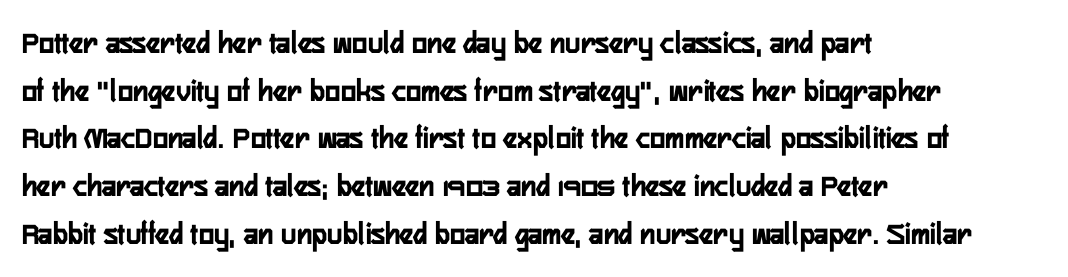
The face used here is proportionally spaced, like ordinary book or web type. Descenders hang freely into open space. There is no visible air inserted between adjacent glyphs. Is the block centered? No — it sits flush against the left margin. Ascenders rise straight up at ninety degrees. How would I describe the line gaps? Plain and ordinary.
